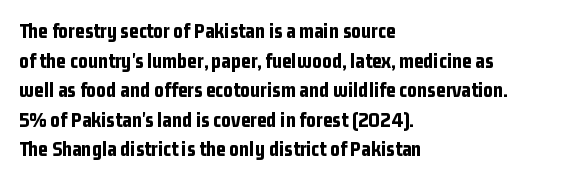
The image shows 21 px bold type, upright; set left-aligned, normal line spacing (1.41x), normal letter spacing, not underlined.
